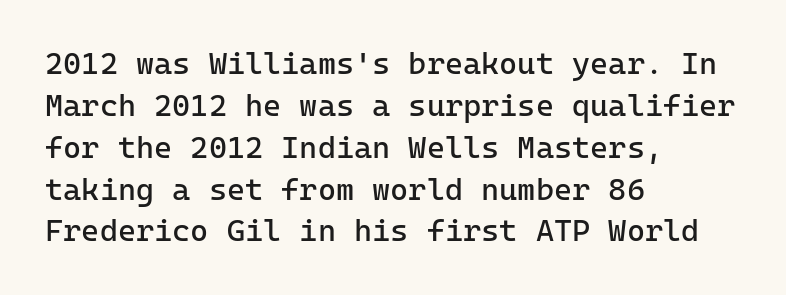
Q: Is the text bold? A: No.
Q: Is the text italic (slanted)? A: No, it is upright.
Q: Is the typeface a serif or a sans-serif typeface? A: Sans-serif.
Q: Is the text underlined? A: No.
Q: How is the paragraph aligned? A: Left-aligned.
Q: Is the spacing between letters normal or unusually wide? A: Normal.
Q: Is the spacing between lines tight, normal or loose? A: Normal.
Q: Width (condensed, normal, or wide)? A: Normal.
Q: Stroke contrast? A: Low.
Q: x-height? A: Medium.
Q: Monospaced? A: Yes.
